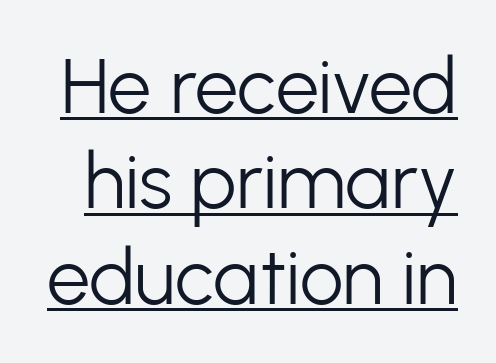
{"serif": "no", "italic": "no", "bold": "no", "weight": "light", "width": "normal", "stroke_contrast": "low", "x_height": "medium", "monospaced": "no", "underline": "yes", "line_spacing_ratio": 1.24, "letter_spacing": "normal", "letter_spacing_em": 0.0, "glyph_px": 77}
